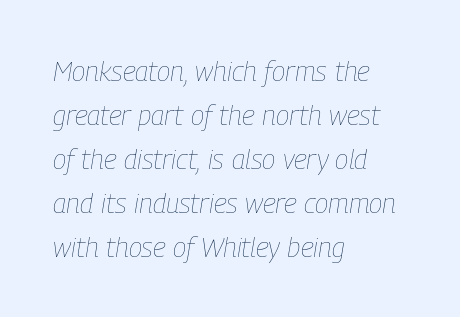
{"italic": "yes", "lean": "right", "slant_degrees": 9, "bold": "no", "weight": "thin", "width": "condensed", "stroke_contrast": "low", "x_height": "medium", "monospaced": "no", "underline": "no", "align": "left", "line_spacing": "normal", "line_spacing_ratio": 1.57, "letter_spacing": "normal", "letter_spacing_em": 0.0, "glyph_px": 28}
